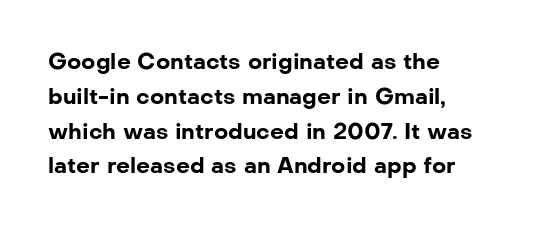
One-word summary of the alignment: left. Characters remain perfectly vertical along every line. Words float on clear page, feet unadorned. Look at the tracking — it's just the regular setting, nothing added.
